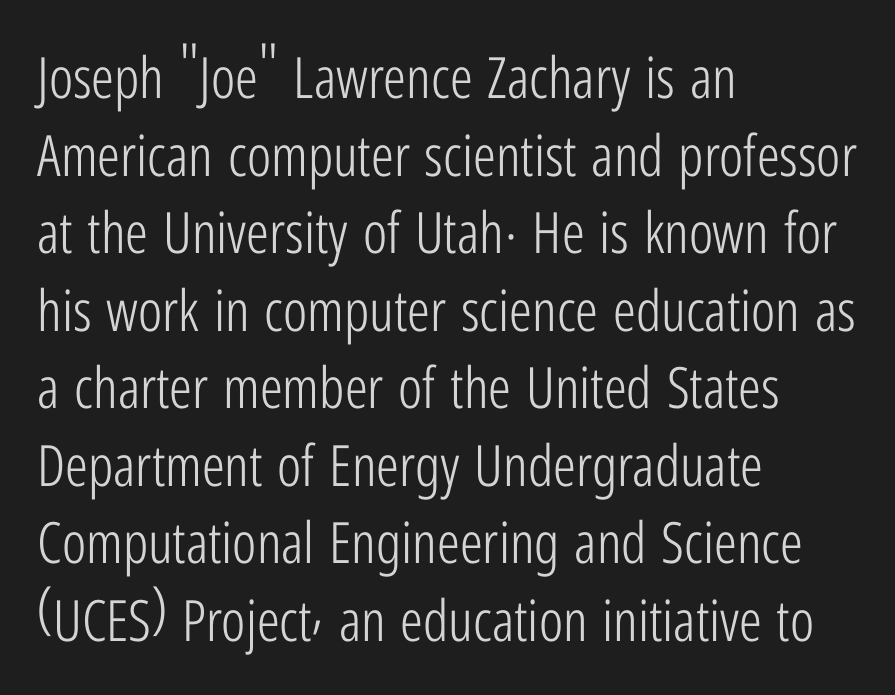
Q: Is the text bold? A: No.
Q: Is the text italic (slanted)? A: No, it is upright.
Q: Is the typeface a serif or a sans-serif typeface? A: Sans-serif.
Q: Is the text underlined? A: No.
Q: How is the paragraph aligned? A: Left-aligned.
Q: Is the spacing between letters normal or unusually wide? A: Normal.
Q: Is the spacing between lines tight, normal or loose? A: Normal.
Q: Width (condensed, normal, or wide)? A: Condensed.
Q: Stroke contrast? A: Low.
Q: x-height? A: Medium.
Q: Monospaced? A: No.
